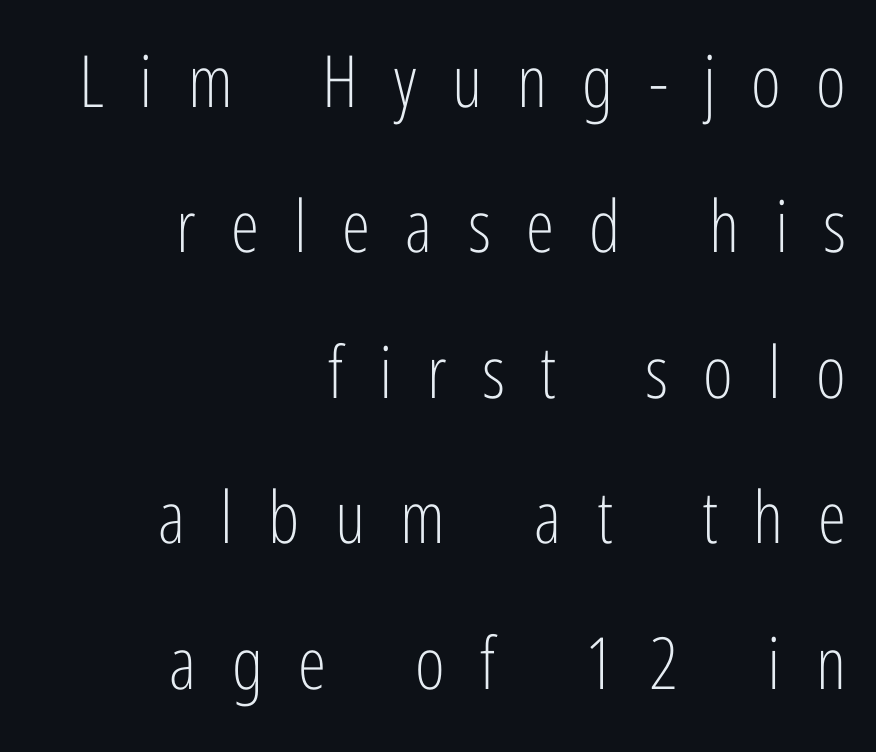
Q: Is the text bold? A: No.
Q: Is the text italic (slanted)? A: No, it is upright.
Q: Is the typeface a serif or a sans-serif typeface? A: Sans-serif.
Q: Is the text underlined? A: No.
Q: How is the paragraph aligned? A: Right-aligned.
Q: Is the spacing between letters normal or unusually wide? A: Unusually wide.
Q: Is the spacing between lines tight, normal or loose? A: Loose.
Q: Width (condensed, normal, or wide)? A: Condensed.
Q: Stroke contrast? A: Low.
Q: x-height? A: Medium.
Q: Monospaced? A: No.
